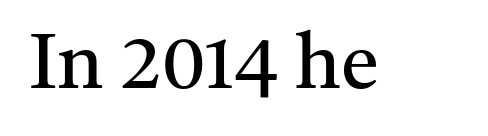
Q: Is the text bold? A: No.
Q: Is the text italic (slanted)? A: No, it is upright.
Q: Is the typeface a serif or a sans-serif typeface? A: Serif.
Q: Is the text underlined? A: No.
Q: Is the spacing between letters normal or unusually wide? A: Normal.
Q: Width (condensed, normal, or wide)? A: Normal.
Q: Stroke contrast? A: Medium.
Q: x-height? A: Medium.
Q: Monospaced? A: No.
